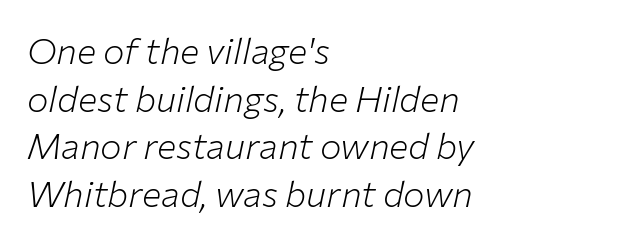
Q: Is the text bold? A: No.
Q: Is the text italic (slanted)? A: Yes, it leans right by about 12 degrees.
Q: Is the text underlined? A: No.
Q: How is the paragraph aligned? A: Left-aligned.
Q: Is the spacing between letters normal or unusually wide? A: Normal.
Q: Is the spacing between lines tight, normal or loose? A: Normal.
Q: Width (condensed, normal, or wide)? A: Normal.
Q: Stroke contrast? A: Low.
Q: x-height? A: Medium.
Q: Monospaced? A: No.
